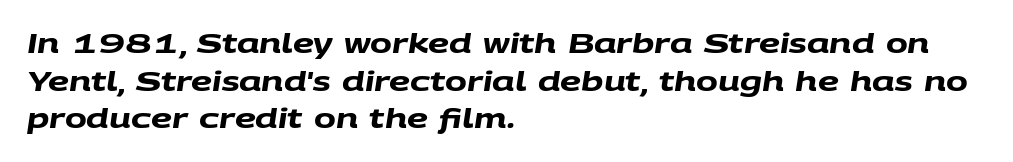
{"bold": "yes", "underline": "no", "align": "left", "line_spacing": "normal", "line_spacing_ratio": 1.45, "letter_spacing": "normal", "letter_spacing_em": 0.0, "glyph_px": 26}
